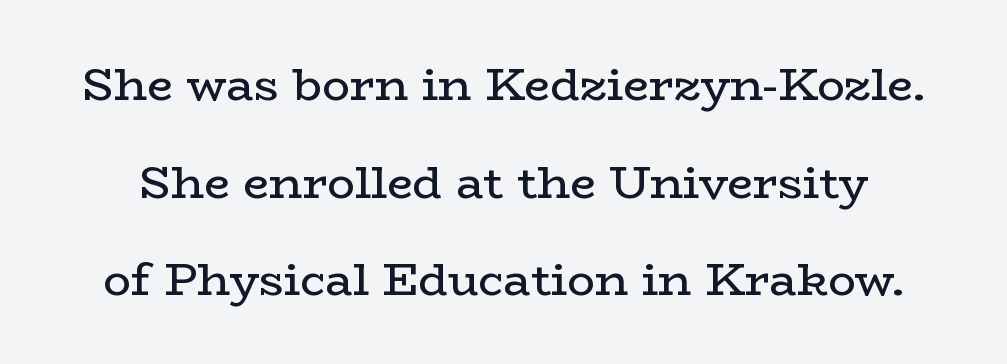
The image shows 46 px regular-weight, wide serif type, upright; set loose line spacing (2.12x), normal letter spacing, not underlined; low stroke contrast and a medium x-height.
